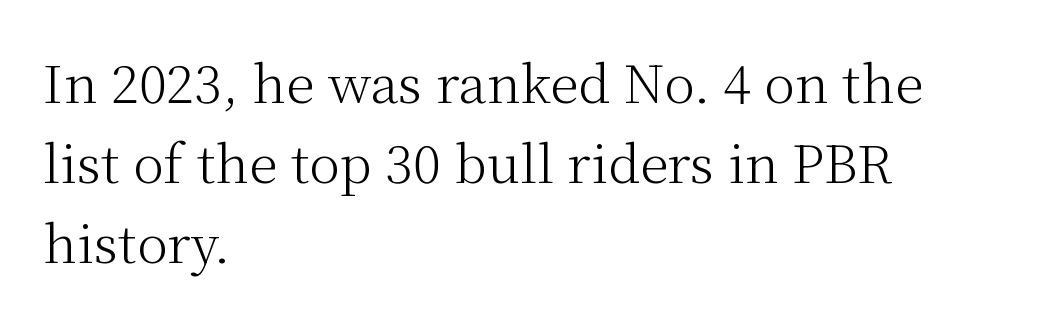
{"serif": "yes", "italic": "no", "bold": "no", "weight": "light", "width": "normal", "stroke_contrast": "medium", "x_height": "medium", "monospaced": "no", "underline": "no", "align": "left", "line_spacing": "normal", "line_spacing_ratio": 1.54, "letter_spacing": "normal", "letter_spacing_em": 0.0, "glyph_px": 52}
